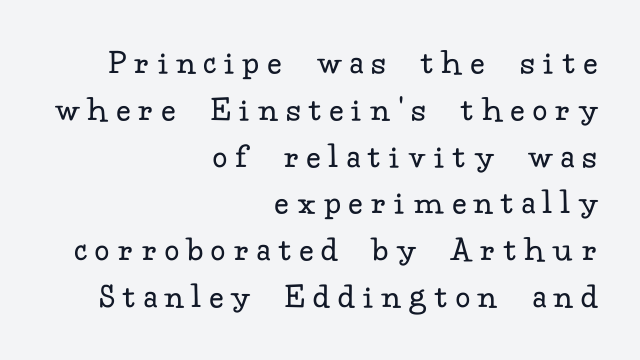
The image shows 36 px regular-weight serif type, upright; set right-aligned, normal line spacing (1.3x), unusually wide letter spacing (+0.26 em), not underlined; low stroke contrast and a small x-height.
